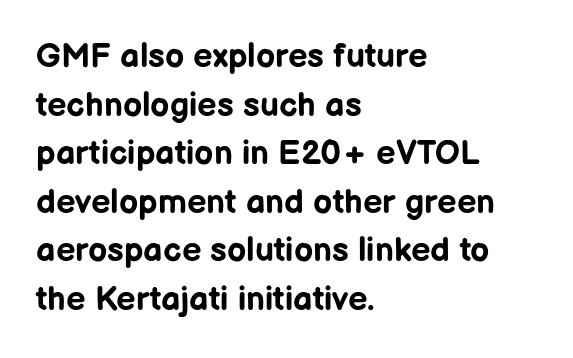
A typesetter would call this proportional, since set widths differ per character. In terms of letterspacing, this is plain default setting. What's the leading like? Ordinary, nothing unusual. Compared with a centered layout, this one pins lines to the left instead. The words here are not underlined. In terms of weight, the rendering is a true, heavy bold.
